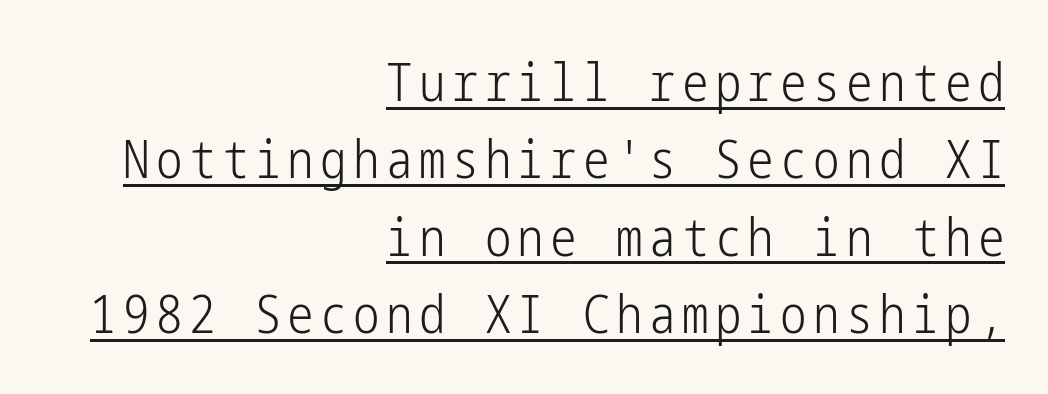
Q: Is the text bold? A: No.
Q: Is the text italic (slanted)? A: No, it is upright.
Q: Is the typeface a serif or a sans-serif typeface? A: Sans-serif.
Q: Is the text underlined? A: Yes.
Q: How is the paragraph aligned? A: Right-aligned.
Q: Is the spacing between lines tight, normal or loose? A: Normal.
Q: Width (condensed, normal, or wide)? A: Condensed.
Q: Stroke contrast? A: Low.
Q: x-height? A: Medium.
